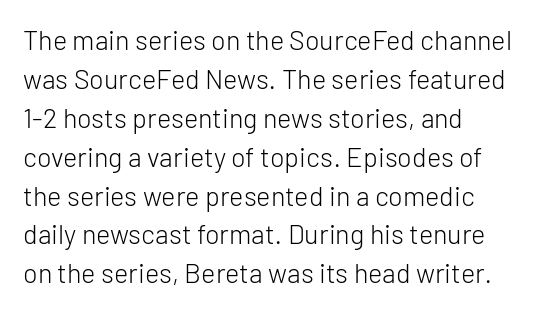
Students, observe: this is what conventionally led text looks like. The letterforms sit shoulder to shoulder at normal distance. The typesetting does not lean heavy: it is not bold. This is roman type, the default non-slanted kind. The gap between lines stays unmarked.
